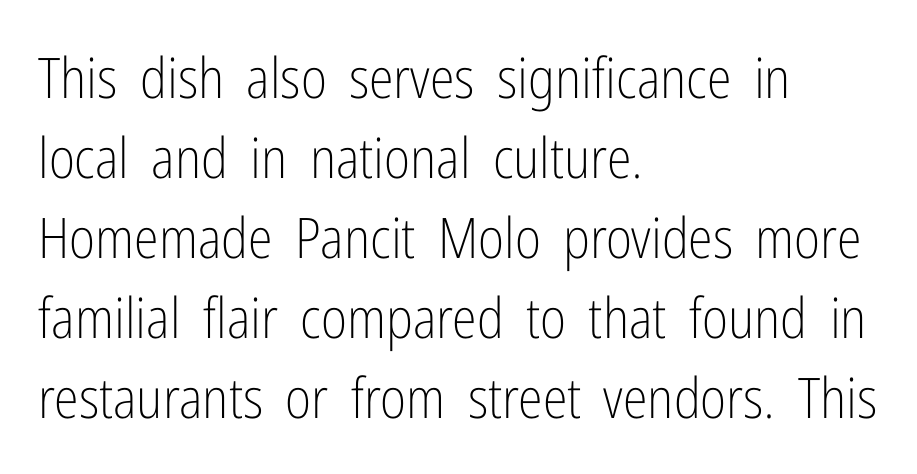
{"serif": "no", "italic": "no", "bold": "no", "weight": "light", "width": "condensed", "stroke_contrast": "low", "x_height": "medium", "monospaced": "no", "underline": "no", "align": "left", "line_spacing": "normal", "line_spacing_ratio": 1.43, "letter_spacing": "normal", "letter_spacing_em": 0.0, "glyph_px": 56}
